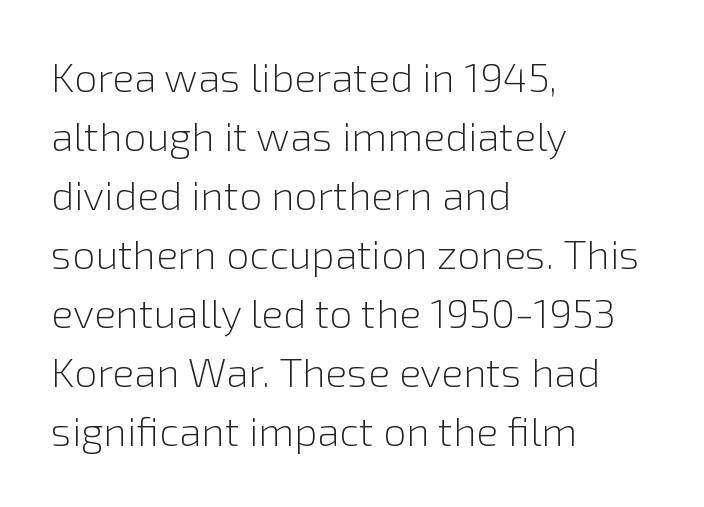
Q: Is the text bold? A: No.
Q: Is the text italic (slanted)? A: No, it is upright.
Q: Is the typeface a serif or a sans-serif typeface? A: Sans-serif.
Q: Is the text underlined? A: No.
Q: How is the paragraph aligned? A: Left-aligned.
Q: Is the spacing between letters normal or unusually wide? A: Normal.
Q: Is the spacing between lines tight, normal or loose? A: Normal.
Q: Width (condensed, normal, or wide)? A: Normal.
Q: x-height? A: Medium.
Q: Monospaced? A: No.
